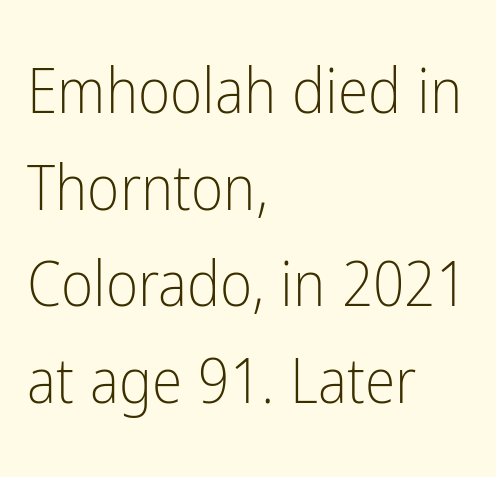
The image shows 62 px light, condensed sans-serif type, upright; set left-aligned, normal line spacing (1.56x), normal letter spacing, not underlined; low stroke contrast and a medium x-height.
